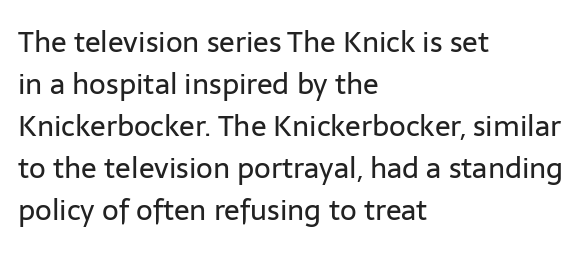
The image shows 29 px regular-weight sans-serif type, upright; set left-aligned, normal line spacing (1.45x), normal letter spacing, not underlined; low stroke contrast and a medium x-height.
